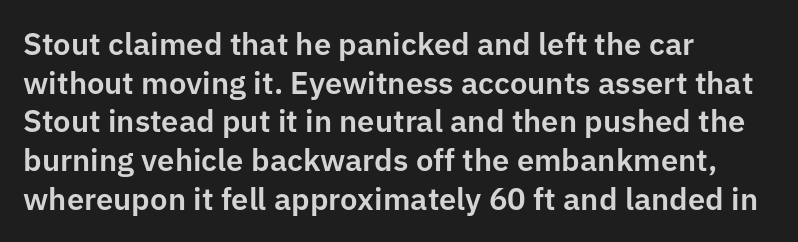
Characters remain perfectly vertical along every line. The foot of each line stays bare and open. Is the letter spacing exaggerated? No — it looks like the ordinary default. Horizontal alignment here is leftward, the default for most running prose. The designer left line spacing at the default.
